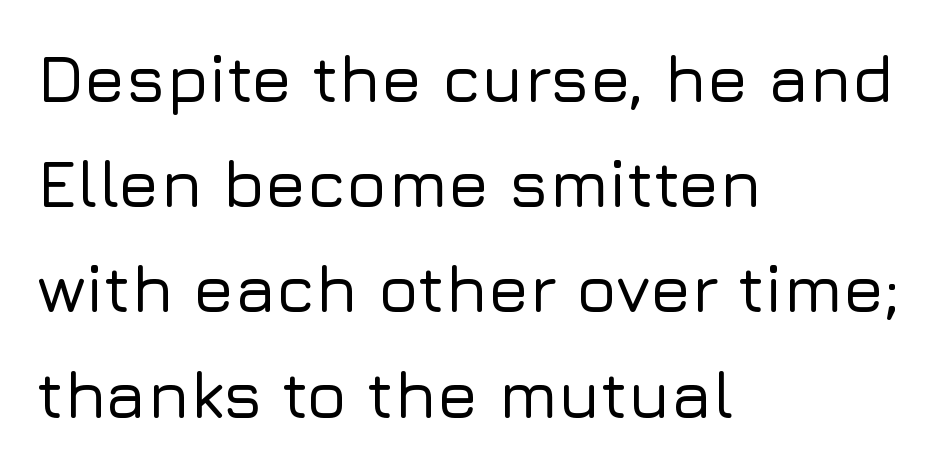
The image shows 67 px sans-serif type, upright; set left-aligned, normal line spacing (1.57x), normal letter spacing, not underlined; low stroke contrast and a medium x-height.
